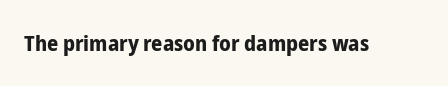
Q: Is the text bold? A: Yes.
Q: Is the text italic (slanted)? A: No, it is upright.
Q: Is the text underlined? A: No.
Q: Is the spacing between letters normal or unusually wide? A: Normal.
